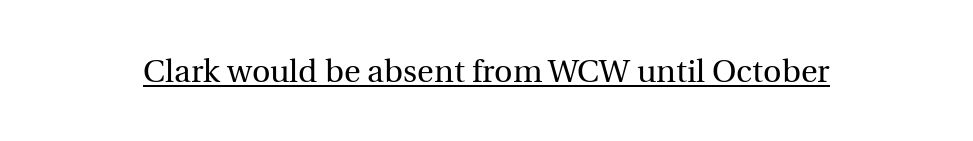
Q: Is the text bold? A: No.
Q: Is the text italic (slanted)? A: No, it is upright.
Q: Is the typeface a serif or a sans-serif typeface? A: Serif.
Q: Is the text underlined? A: Yes.
Q: Is the spacing between letters normal or unusually wide? A: Normal.
Q: Width (condensed, normal, or wide)? A: Normal.
Q: x-height? A: Medium.
Q: Monospaced? A: No.
